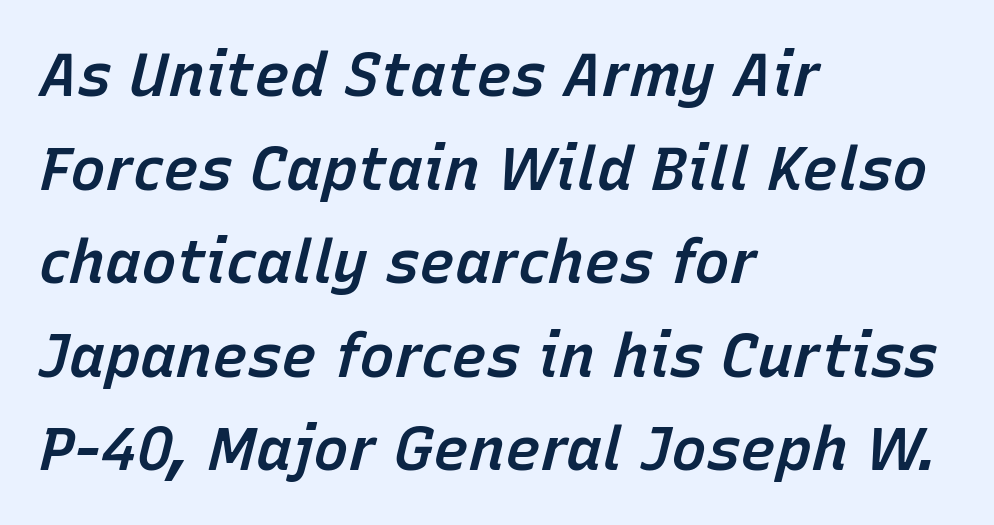
The image shows 60 px semibold type, italic (leaning right); set left-aligned, normal line spacing (1.56x), normal letter spacing, not underlined; low stroke contrast and a medium x-height.
